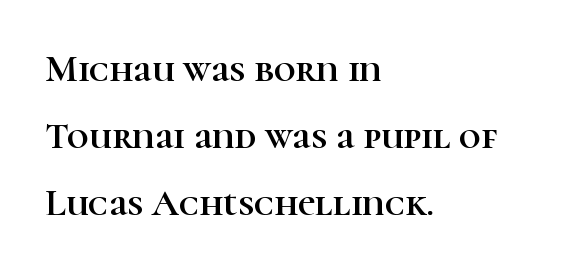
Varying glyph widths throughout — classic text-font behaviour. Tall strokes in this sample are plumb rather than angled. The rag falls on the right side of this text block. You can tell from the footed stems that serif type was used.
